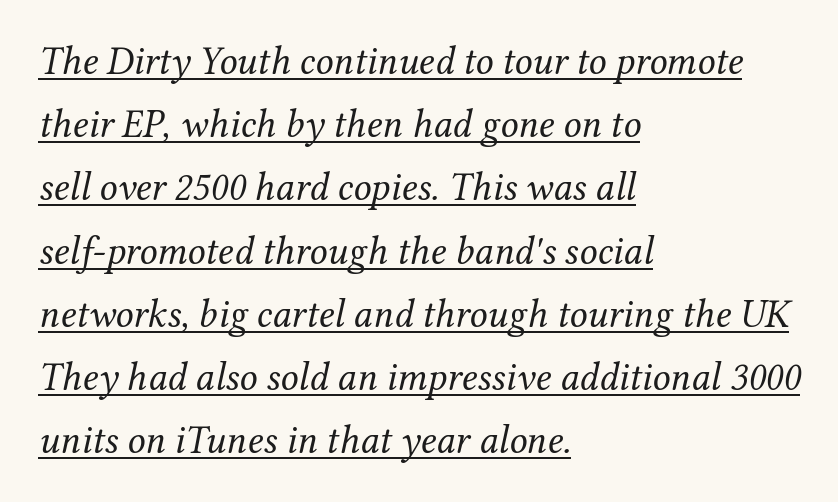
The image shows 40 px regular-weight serif type, italic (leaning right); set left-aligned, normal line spacing (1.58x), normal letter spacing, underlined; medium stroke contrast and a medium x-height.
